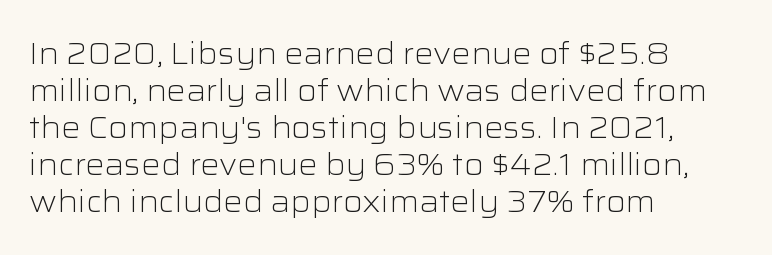
Q: Is the text bold? A: No.
Q: Is the text italic (slanted)? A: No, it is upright.
Q: Is the typeface a serif or a sans-serif typeface? A: Sans-serif.
Q: Is the text underlined? A: No.
Q: How is the paragraph aligned? A: Left-aligned.
Q: Is the spacing between letters normal or unusually wide? A: Normal.
Q: Width (condensed, normal, or wide)? A: Wide.
Q: Stroke contrast? A: Low.
Q: x-height? A: Medium.
Q: Monospaced? A: No.
